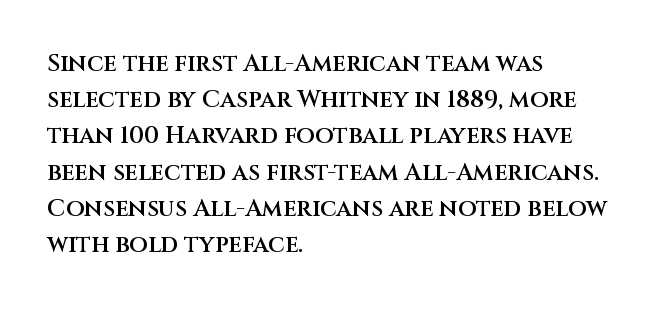
Quick note: not italic, upright. The baseline area is clear. Short and long lines alike share a common starting point at left. Students, observe: this is what conventionally led text looks like.
